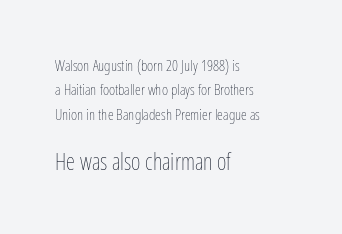
{"italic": "no", "bold": "no", "underline": "no", "align": "left", "line_spacing": "normal", "line_spacing_ratio": 1.62, "letter_spacing": "normal", "letter_spacing_em": 0.0, "larger_block": "second", "size_ratio": 1.53, "glyph_px": 23}
